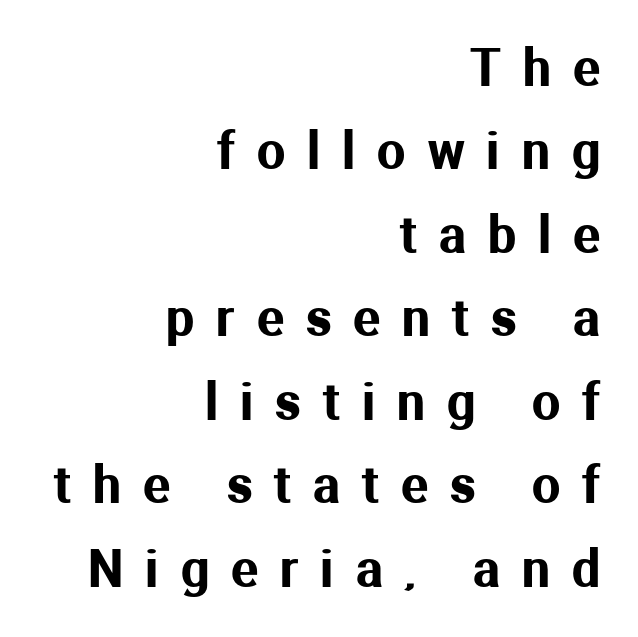
Q: Is the text italic (slanted)? A: No, it is upright.
Q: Is the typeface a serif or a sans-serif typeface? A: Sans-serif.
Q: Is the text underlined? A: No.
Q: How is the paragraph aligned? A: Right-aligned.
Q: Is the spacing between letters normal or unusually wide? A: Unusually wide.
Q: Is the spacing between lines tight, normal or loose? A: Normal.
Q: Width (condensed, normal, or wide)? A: Normal.
Q: Stroke contrast? A: Medium.
Q: x-height? A: Medium.
Q: Monospaced? A: No.
